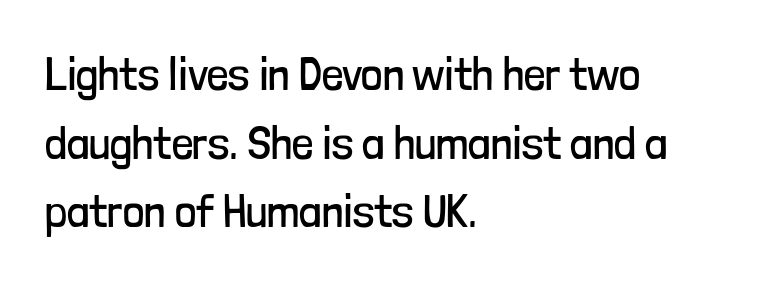
{"serif": "no", "italic": "no", "bold": "no", "weight": "regular", "width": "condensed", "stroke_contrast": "low", "x_height": "medium", "monospaced": "no", "underline": "no", "align": "left", "line_spacing": "normal", "line_spacing_ratio": 1.46, "letter_spacing": "normal", "letter_spacing_em": 0.0, "glyph_px": 47}
